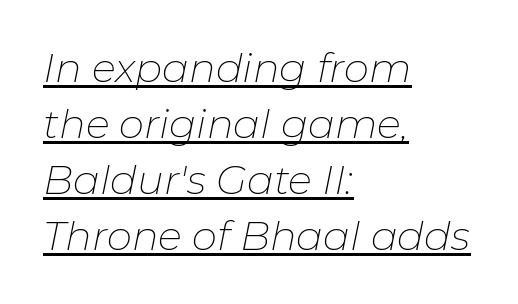
Honestly, the underline is the first thing you notice here. Is the type heavy? It reads as light-to-regular instead. The typesetter chose a ragged-right arrangement here. Character widths vary here, with narrow letters taking less room than wide ones. Yep, that's italic — everything's leaning. The line texture is even and compact thanks to regular tracking.
